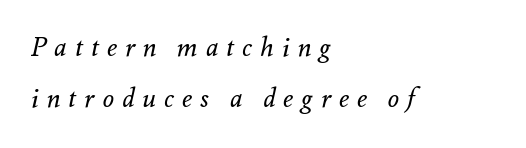
Display-style spreading of the glyphs; the letterfit is very open. The letterforms sit at book weight or below. Visually the block forms a straight wall on the left and a jagged coastline on the right. Interline gaps are noticeably wide in this sample. The whole block is typeset with a tilt.
